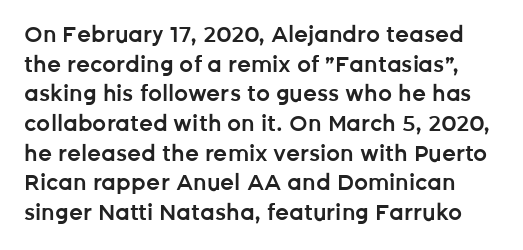
{"italic": "no", "bold": "semi", "underline": "no", "line_spacing": "normal", "line_spacing_ratio": 1.35, "letter_spacing": "normal", "letter_spacing_em": 0.0, "glyph_px": 22}
